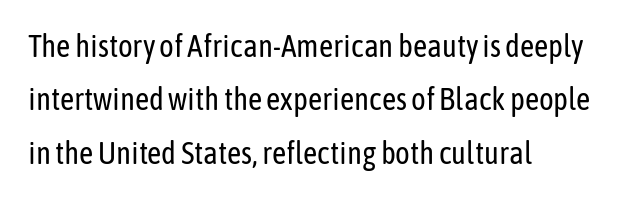
{"serif": "no", "italic": "no", "bold": "no", "weight": "regular", "width": "condensed", "stroke_contrast": "low", "x_height": "medium", "monospaced": "no", "underline": "no", "align": "left", "line_spacing_ratio": 1.72, "letter_spacing": "normal", "letter_spacing_em": 0.0, "glyph_px": 31}
